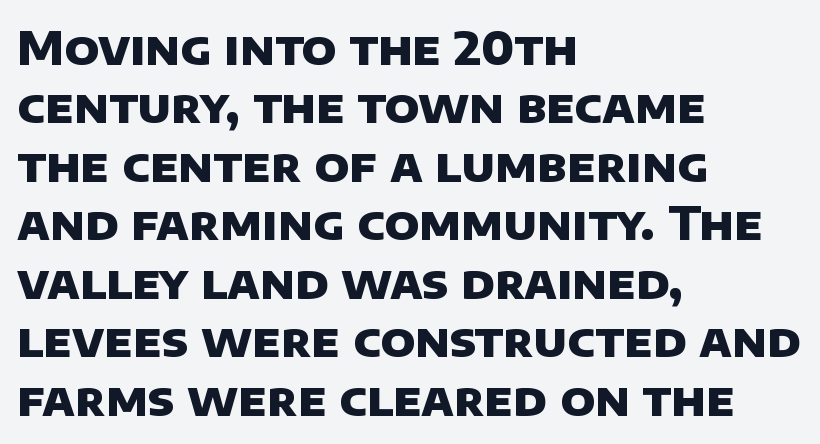
The strokes are fattened all the way to bold. Lines of text with bare space underneath. The line texture is even and compact thanks to regular tracking. Character widths vary here, with narrow letters taking less room than wide ones. A sans-serif font was chosen for this passage.
